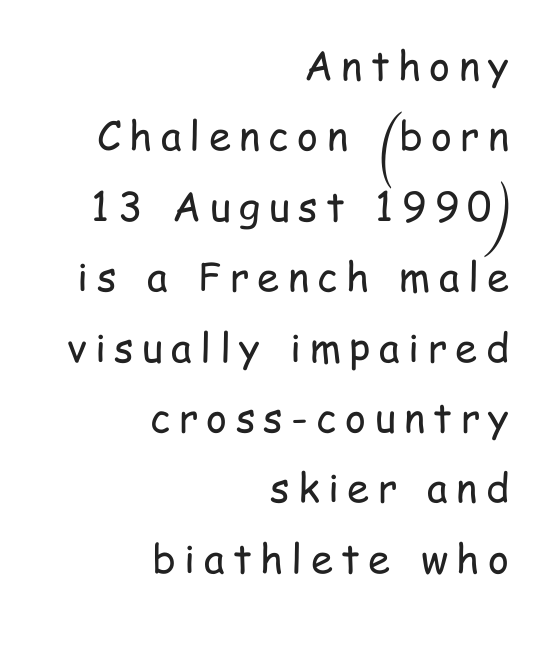
{"serif": "no", "italic": "no", "bold": "no", "weight": "regular", "width": "condensed", "stroke_contrast": "low", "x_height": "medium", "monospaced": "no", "underline": "no", "align": "right", "line_spacing_ratio": 1.76, "letter_spacing": "wide", "letter_spacing_em": 0.21, "glyph_px": 40}
